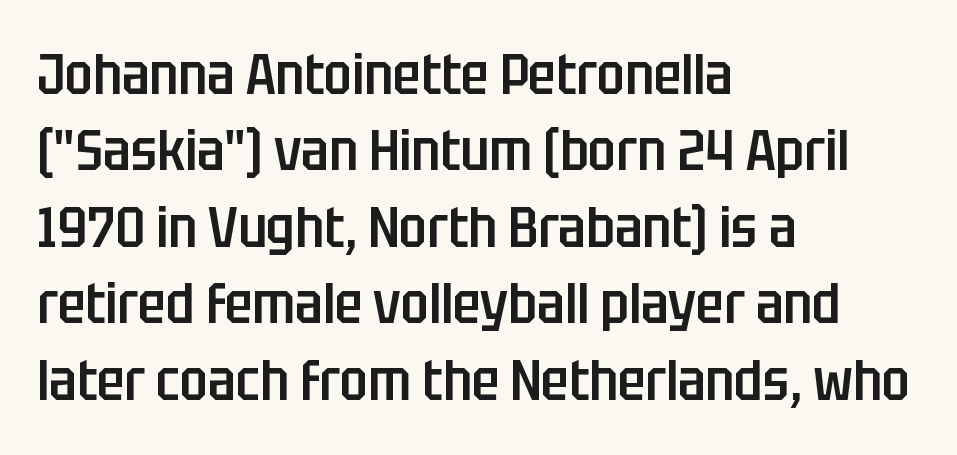
{"serif": "no", "italic": "no", "bold": "semi", "weight": "semibold", "width": "condensed", "stroke_contrast": "low", "x_height": "large", "monospaced": "no", "underline": "no", "align": "left", "line_spacing": "normal", "line_spacing_ratio": 1.34, "letter_spacing": "normal", "letter_spacing_em": 0.0, "glyph_px": 57}
